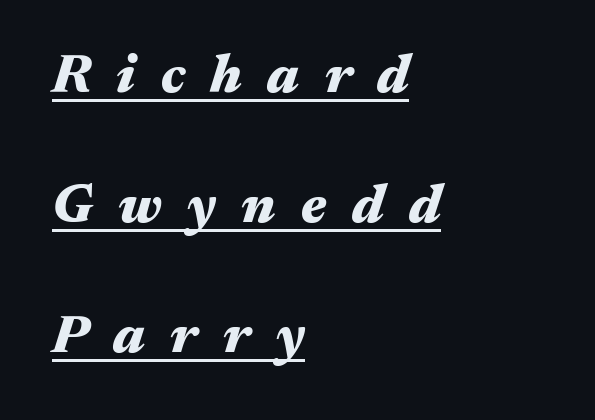
The image shows 54 px heavy, wide type, italic (leaning right); set left-aligned, loose line spacing (2.41x), unusually wide letter spacing (+0.47 em), underlined; medium stroke contrast and a medium x-height.
